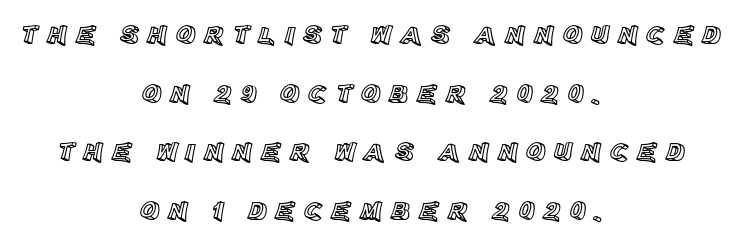
The image shows 27 px text type; set centered, loose line spacing (2.17x), unusually wide letter spacing (+0.3 em), not underlined.
